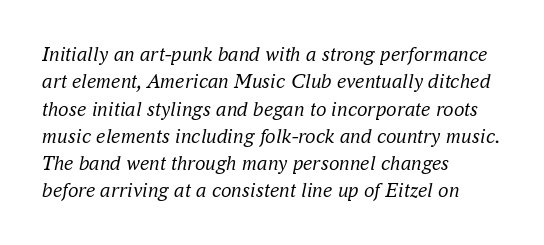
Line starts are locked; line ends wander. A quiet, ordinary-to-light weight characterises the typeface. Compared with typical paragraphs, the rows here are spaced about the same. The passage shown leans; its letterforms are oblique.
